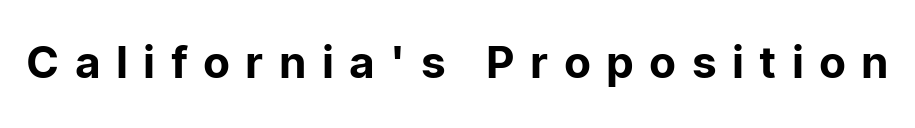
Every character sits straight up, as roman type does. The gap between lines stays unmarked. Each letter's strokes conclude bluntly, with no projecting serifs. The rendering uses natural spacing where letterforms have individual widths.
